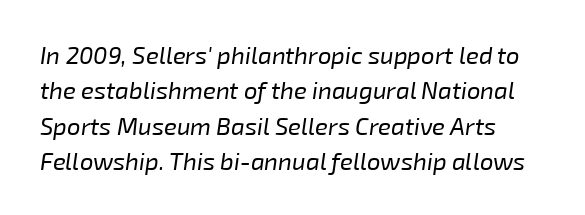
The image shows 24 px text type, italic (leaning right); set normal line spacing (1.47x), normal letter spacing, not underlined.
